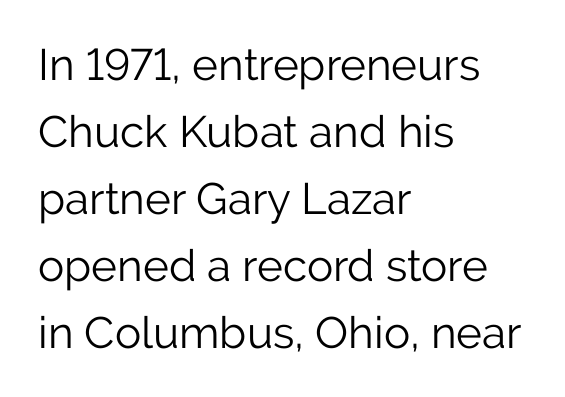
Q: Is the text bold? A: No.
Q: Is the text italic (slanted)? A: No, it is upright.
Q: Is the typeface a serif or a sans-serif typeface? A: Sans-serif.
Q: Is the text underlined? A: No.
Q: How is the paragraph aligned? A: Left-aligned.
Q: Is the spacing between letters normal or unusually wide? A: Normal.
Q: Is the spacing between lines tight, normal or loose? A: Normal.
Q: Width (condensed, normal, or wide)? A: Normal.
Q: Stroke contrast? A: Low.
Q: x-height? A: Medium.
Q: Monospaced? A: No.
